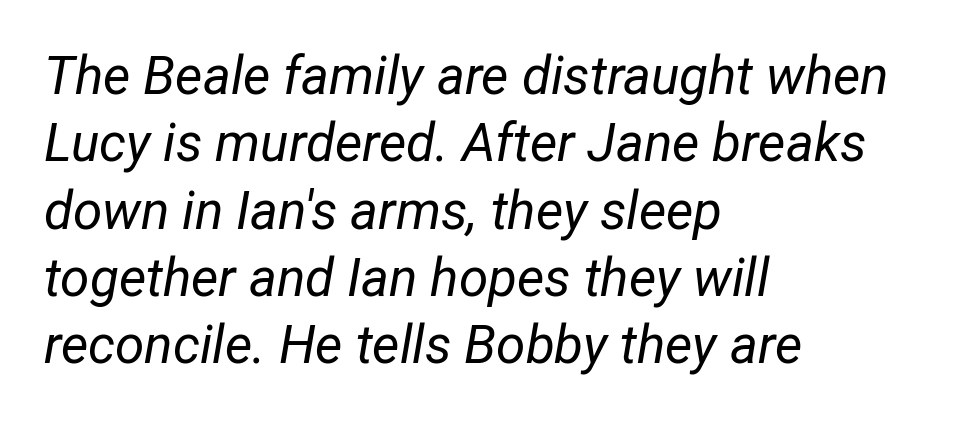
The letters advance in unequal steps, a hallmark of proportional type. The weight would be labelled regular, book, light, or lighter still. Whoever set this chose a conventional vertical rhythm. Is the type slanted? Yes — the strokes lean at a clear angle.
